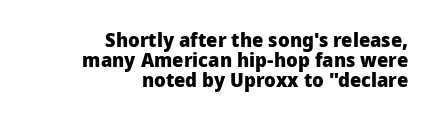
The image shows 20 px bold type, upright; set right-aligned, tight line spacing (1.0x), normal letter spacing, not underlined.
